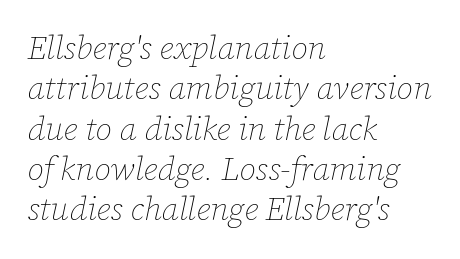
{"italic": "yes", "lean": "right", "slant_degrees": 12, "bold": "no", "weight": "thin", "width": "normal", "stroke_contrast": "low", "x_height": "medium", "monospaced": "no", "underline": "no", "align": "left", "line_spacing_ratio": 1.22, "letter_spacing": "normal", "letter_spacing_em": 0.0, "glyph_px": 33}
